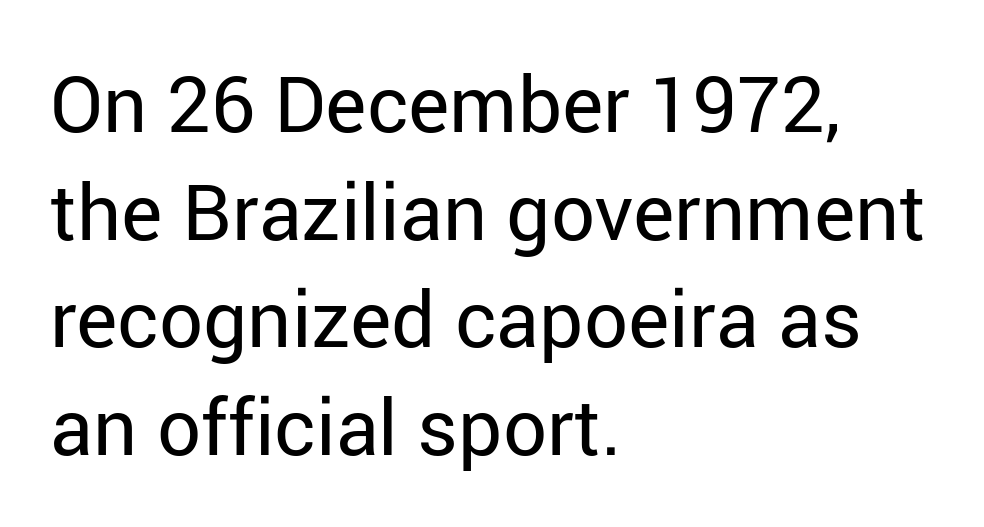
{"serif": "no", "italic": "no", "bold": "no", "weight": "regular", "width": "normal", "stroke_contrast": "low", "x_height": "medium", "monospaced": "no", "underline": "no", "align": "left", "line_spacing": "normal", "line_spacing_ratio": 1.38, "letter_spacing": "normal", "letter_spacing_em": 0.0, "glyph_px": 78}
